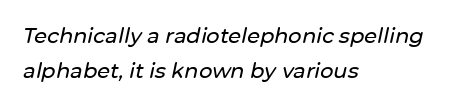
{"italic": "yes", "lean": "right", "slant_degrees": 12, "underline": "no", "align": "left", "line_spacing": "normal", "line_spacing_ratio": 1.69, "letter_spacing": "normal", "letter_spacing_em": 0.0, "glyph_px": 21}
